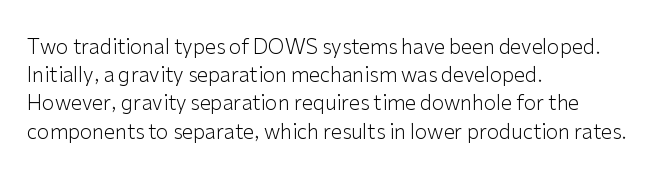
Nobody drew a line under any word here. When letters stand straight like this, we call the style roman or upright. The lines sit at an ordinary, default distance from one another. Summary of weight: not heavy and not bold.
